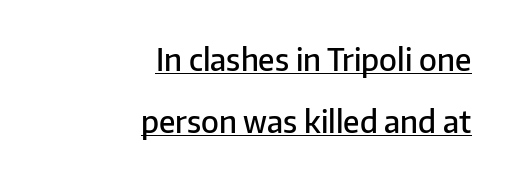
{"serif": "no", "italic": "no", "bold": "semi", "weight": "semibold", "width": "normal", "stroke_contrast": "low", "x_height": "medium", "monospaced": "no", "underline": "yes", "align": "right", "line_spacing": "loose", "line_spacing_ratio": 1.99, "letter_spacing": "normal", "letter_spacing_em": 0.0, "glyph_px": 31}
